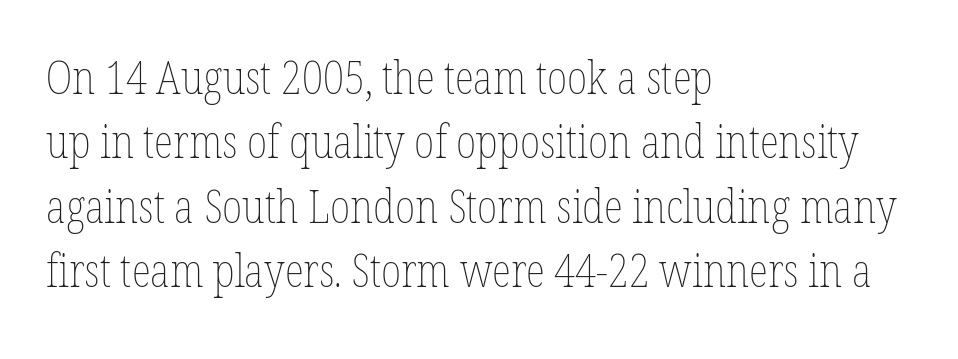
The image shows 45 px thin, condensed type, upright; set left-aligned, normal line spacing (1.43x), normal letter spacing, not underlined; low stroke contrast and a medium x-height.
